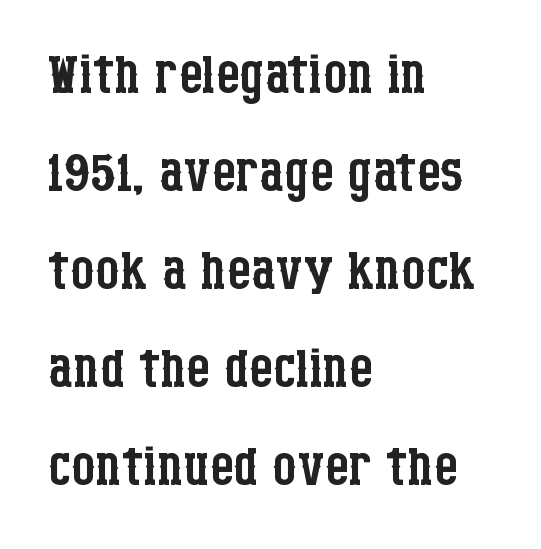
These lines keep a tight, regular rhythm from letter to letter. Words float on clear page, feet unadorned. Look at the bottom of the vertical strokes: they flare into serifs here. Character widths vary here, with narrow letters taking less room than wide ones. Weight: not bold — regular or lighter. The rendering anchors every line to the left-hand side.
